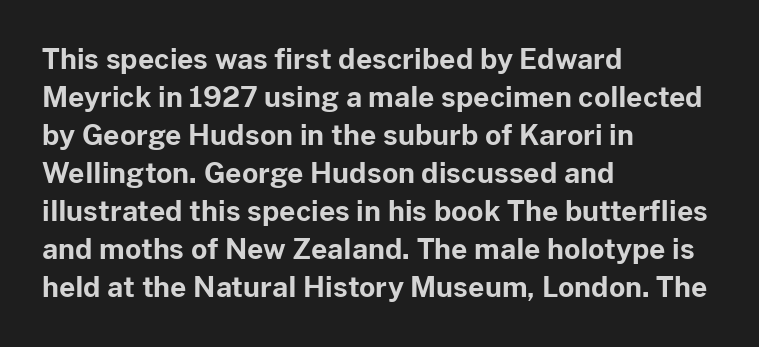
The space beneath each line is pristine and unruled. The characters look thick and weighty, a clear bold. Note the varied advance widths — an 'i' is clearly narrower than an 'm'. Unlike a traditional serif, this face leaves its strokes unadorned.
